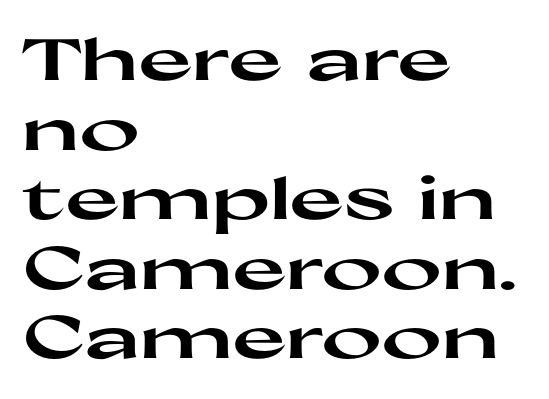
I'd describe the lettering as bold — thick and assertive. The gaps between neighbouring characters are ordinary and unremarkable. The ragged edge is on the right, which tells us the setting is flush left. The face used here is proportionally spaced, like ordinary book or web type. You can tell it's not italic because the verticals are truly vertical. The gap between lines stays unmarked.
